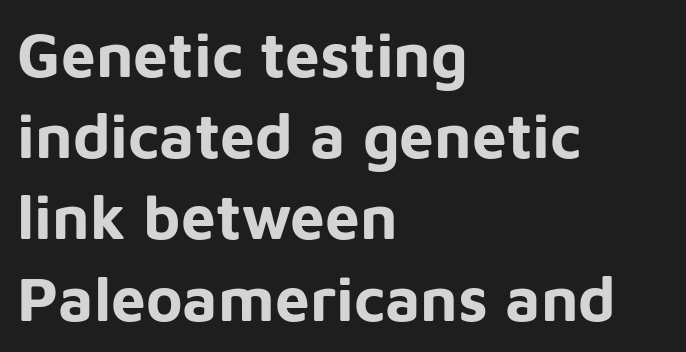
Q: Is the text bold? A: Yes.
Q: Is the text italic (slanted)? A: No, it is upright.
Q: Is the typeface a serif or a sans-serif typeface? A: Sans-serif.
Q: Is the text underlined? A: No.
Q: How is the paragraph aligned? A: Left-aligned.
Q: Is the spacing between letters normal or unusually wide? A: Normal.
Q: Is the spacing between lines tight, normal or loose? A: Normal.
Q: Width (condensed, normal, or wide)? A: Normal.
Q: Stroke contrast? A: Low.
Q: x-height? A: Medium.
Q: Monospaced? A: No.
